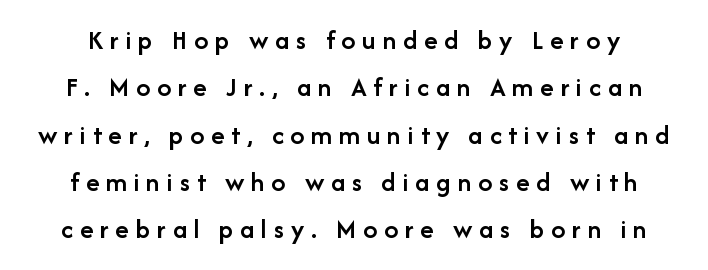
{"serif": "no", "italic": "no", "bold": "semi", "weight": "semibold", "width": "normal", "stroke_contrast": "low", "x_height": "medium", "monospaced": "no", "underline": "no", "line_spacing": "normal", "line_spacing_ratio": 1.69, "letter_spacing": "wide", "letter_spacing_em": 0.24, "glyph_px": 28}
